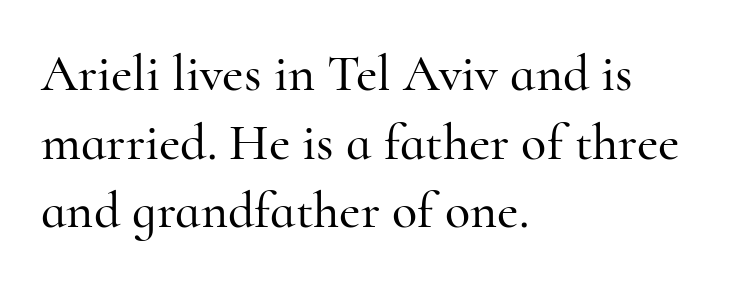
The image shows 52 px serif type, upright; set left-aligned, normal line spacing (1.32x), normal letter spacing, not underlined; high stroke contrast and a small x-height.
